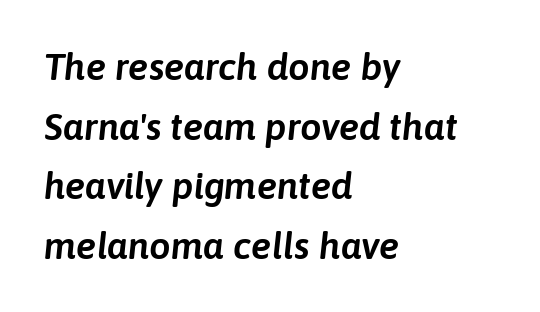
Q: Is the text italic (slanted)? A: Yes, it leans right by about 6 degrees.
Q: Is the text underlined? A: No.
Q: How is the paragraph aligned? A: Left-aligned.
Q: Is the spacing between letters normal or unusually wide? A: Normal.
Q: Is the spacing between lines tight, normal or loose? A: Normal.
Q: Width (condensed, normal, or wide)? A: Normal.
Q: Stroke contrast? A: Low.
Q: x-height? A: Medium.
Q: Monospaced? A: No.
